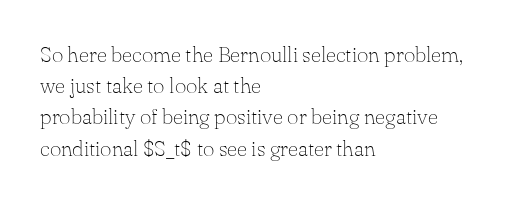
The image shows 22 px text type, upright; set left-aligned, normal line spacing (1.42x), normal letter spacing, not underlined.
